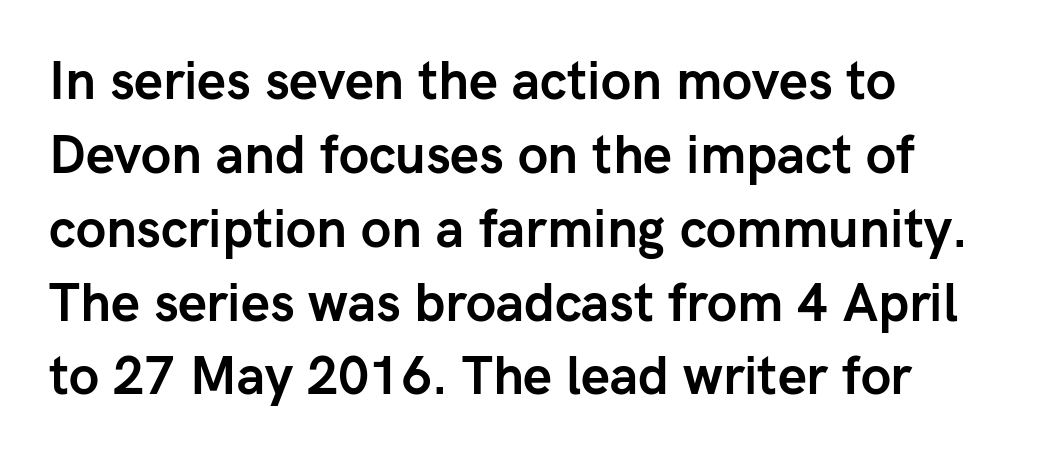
{"serif": "no", "italic": "no", "bold": "yes", "weight": "semibold", "width": "normal", "stroke_contrast": "low", "x_height": "medium", "monospaced": "no", "underline": "no", "line_spacing": "normal", "line_spacing_ratio": 1.42, "letter_spacing": "normal", "letter_spacing_em": 0.0, "glyph_px": 52}
